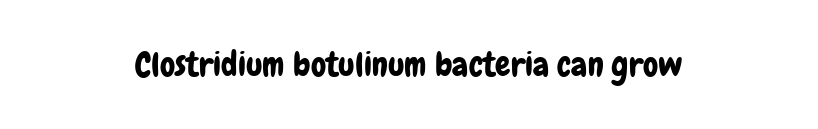
The image shows 34 px condensed sans-serif type, upright; set centered, normal letter spacing, not underlined; low stroke contrast and a medium x-height.
